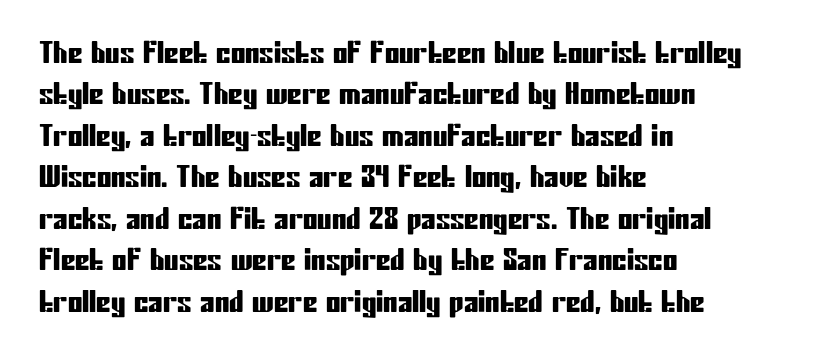
In terms of letterform style, serifs are entirely absent. Glance below the letters and you will spot only blank space. The typesetter chose a ragged-right arrangement here. The rendering keeps characters at their native spacing. The face used here is proportionally spaced, like ordinary book or web type.
